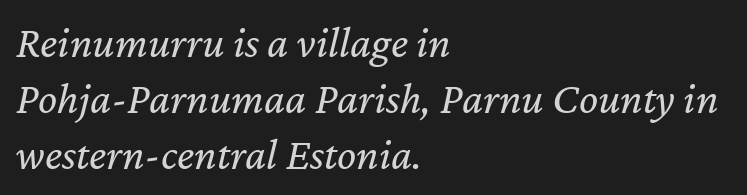
Reading down the block, your eye returns to a fixed left position each line. Underline: absent. The strokes are not fattened; the text isn't bold. Is this a fixed-width face? No — the glyphs have proportional, varying widths.
